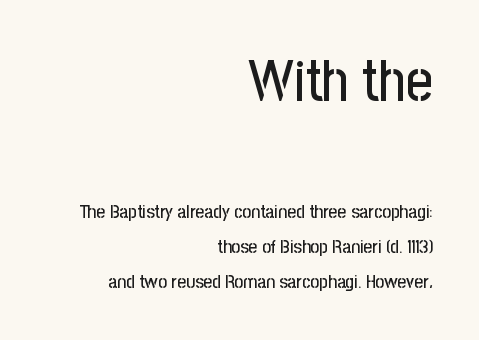
The image shows 58 px condensed sans-serif type, upright; set right-aligned, line spacing 1.85x, normal letter spacing, not underlined; the first (top) block is 3.05x larger; low stroke contrast and a medium x-height.
